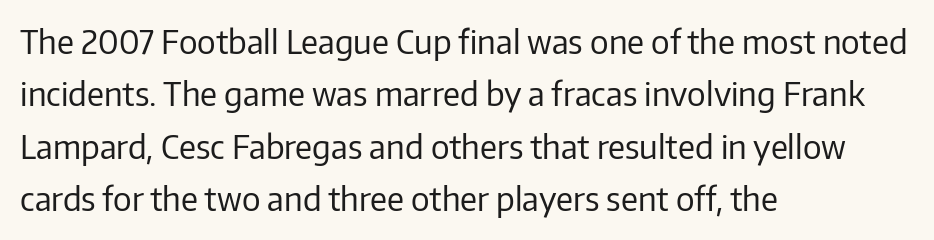
{"serif": "no", "italic": "no", "bold": "no", "weight": "regular", "width": "normal", "stroke_contrast": "low", "x_height": "medium", "monospaced": "no", "underline": "no", "align": "left", "line_spacing": "normal", "line_spacing_ratio": 1.59, "letter_spacing": "normal", "letter_spacing_em": 0.0, "glyph_px": 33}
